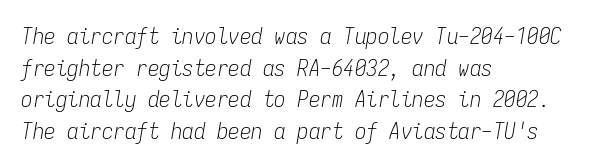
{"italic": "yes", "lean": "right", "slant_degrees": 9, "bold": "no", "underline": "no", "align": "left", "line_spacing": "normal", "line_spacing_ratio": 1.38, "letter_spacing": "normal", "letter_spacing_em": 0.0, "glyph_px": 23}
